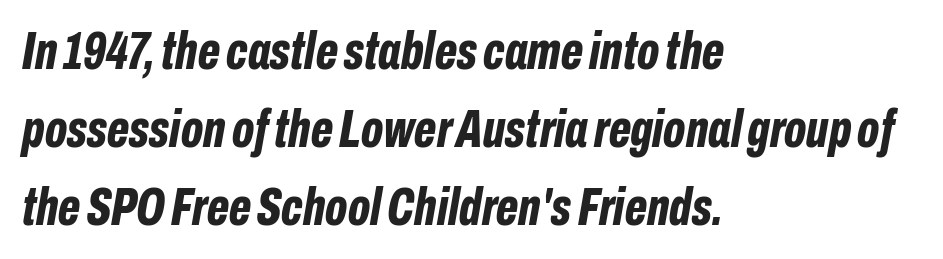
The image shows 53 px bold, condensed type, italic (leaning right); set left-aligned, normal line spacing (1.47x), normal letter spacing, not underlined; low stroke contrast and a medium x-height.
